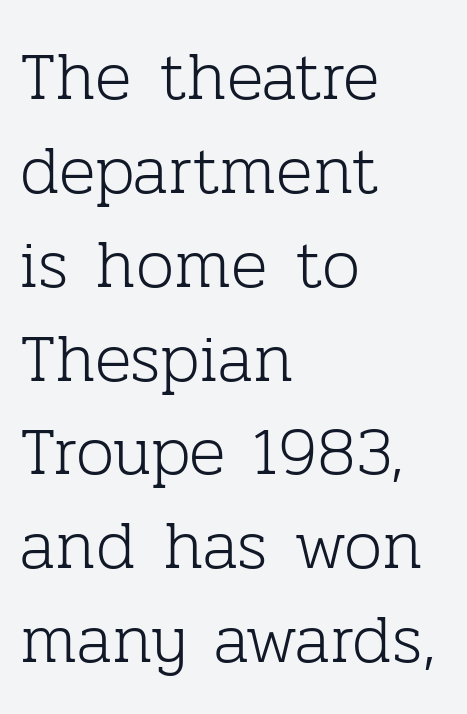
The image shows 68 px light serif type, upright; set left-aligned, normal line spacing (1.38x), normal letter spacing, not underlined; low stroke contrast and a medium x-height.
